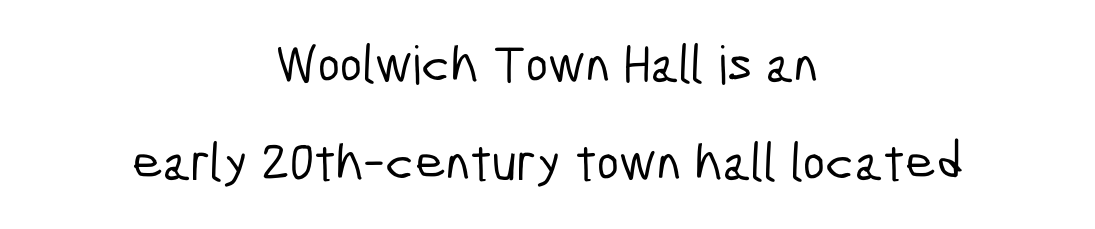
The image shows 53 px condensed sans-serif type; set centered, line spacing 1.85x, normal letter spacing, not underlined; low stroke contrast and a medium x-height.
